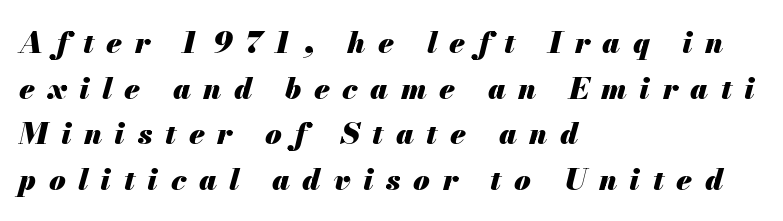
{"italic": "yes", "lean": "right", "slant_degrees": 13, "bold": "yes", "weight": "heavy", "width": "normal", "stroke_contrast": "medium", "x_height": "small", "monospaced": "no", "underline": "no", "align": "left", "line_spacing": "normal", "line_spacing_ratio": 1.52, "letter_spacing": "wide", "letter_spacing_em": 0.42, "glyph_px": 30}
